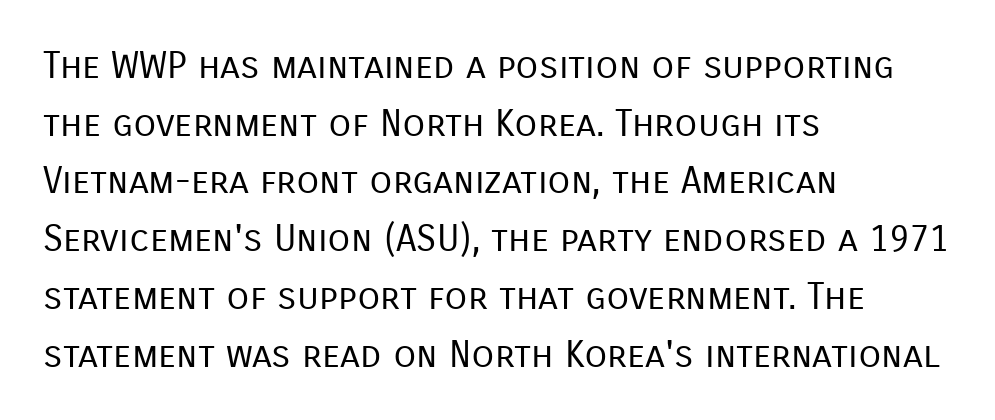
The lettering stays uniformly vertical, giving the passage a roman look. Weight class: somewhere from thin through regular. Examine the stroke ends and you'll find no serifs. Think of a printed novel: that variable character pitch is what you see here. Rows of type keep a routine distance in the vertical direction. Leftover space on each line is placed entirely after the last word.
